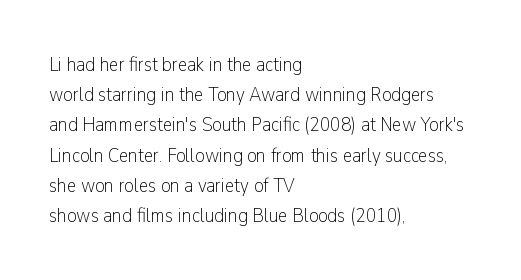
Regarding leading, the lines here are spaced in the standard way. Underline: absent. A classic flush-left, rag-right setting is used for this passage. Every character sits straight up, as roman type does.
